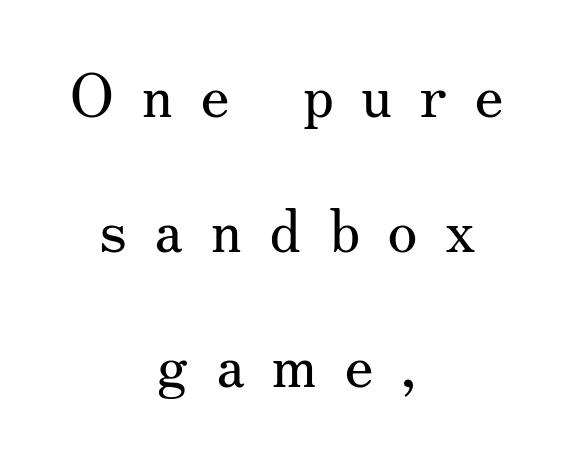
Style check: upright. A typesetter would call this heavily tracked-out type. The typeface has the unassuming heft of standard copy or less. Each letter's strokes conclude with small projecting serifs.
